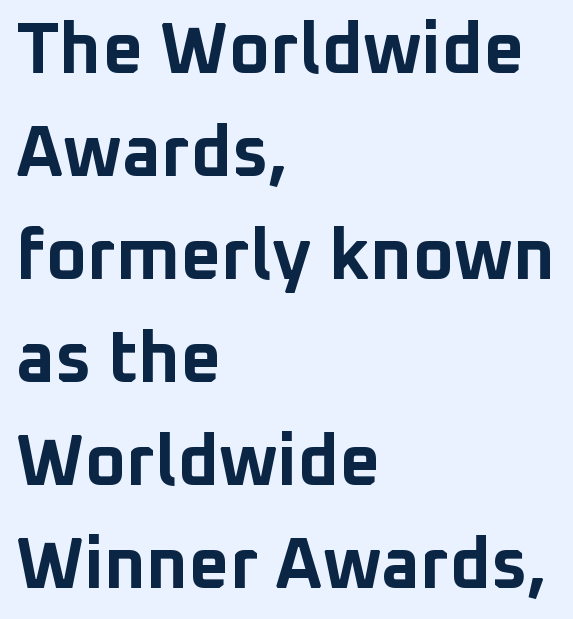
The face used here is proportionally spaced, like ordinary book or web type. The letterforms sit shoulder to shoulder at normal distance. The paragraph shown leans on its left margin. Designer's note — italics off, roman on. The space between consecutive lines is moderate. What weight is shown? A full bold with thick strokes.
